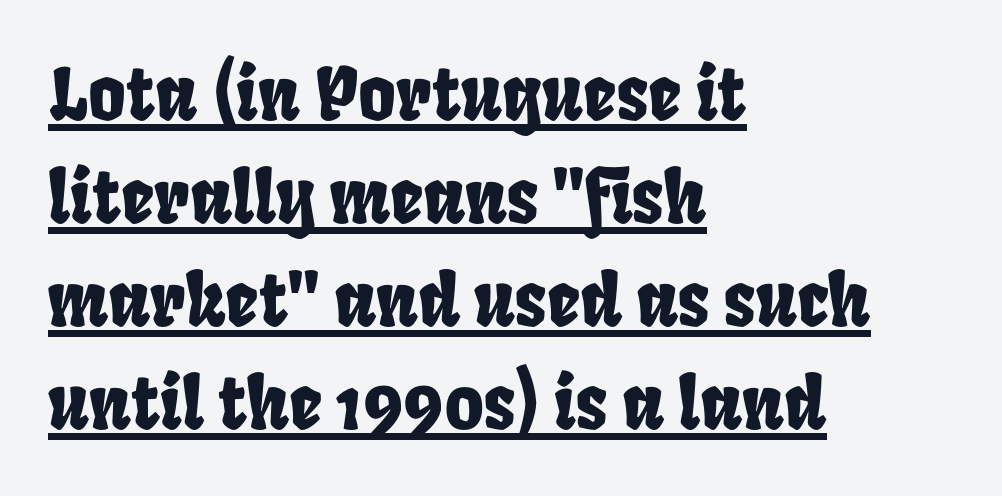
The line-height multiplier appears to be the usual default. The letters sit at their default tracking, neither squeezed nor spread. One-word summary of the alignment: left. The rendering uses natural spacing where letterforms have individual widths. Like a heading marked for emphasis, these lines bear an underscore.
